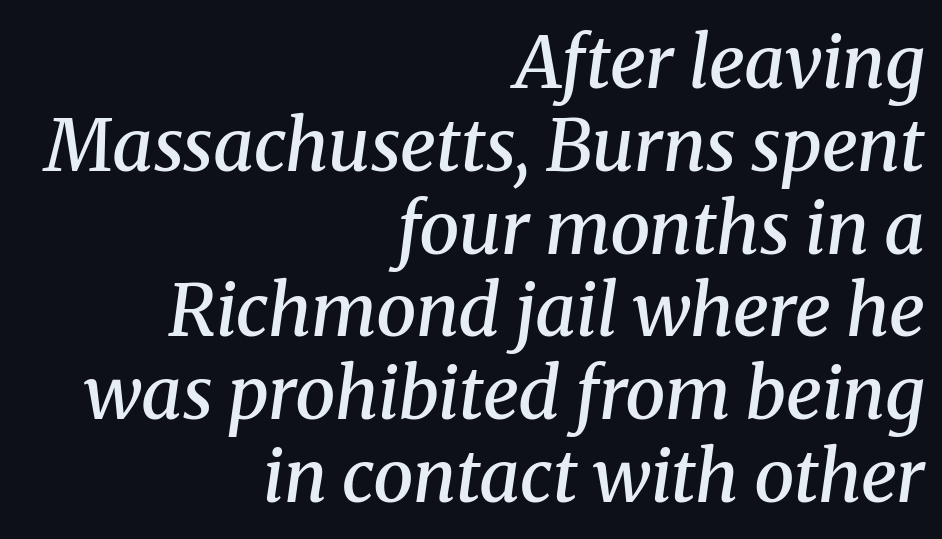
Q: Is the text bold? A: Semi-bold.
Q: Is the text italic (slanted)? A: Yes, it leans right by about 8 degrees.
Q: Is the typeface a serif or a sans-serif typeface? A: Serif.
Q: Is the text underlined? A: No.
Q: How is the paragraph aligned? A: Right-aligned.
Q: Is the spacing between letters normal or unusually wide? A: Normal.
Q: Is the spacing between lines tight, normal or loose? A: Tight.
Q: Width (condensed, normal, or wide)? A: Normal.
Q: Stroke contrast? A: Medium.
Q: x-height? A: Medium.
Q: Monospaced? A: No.
